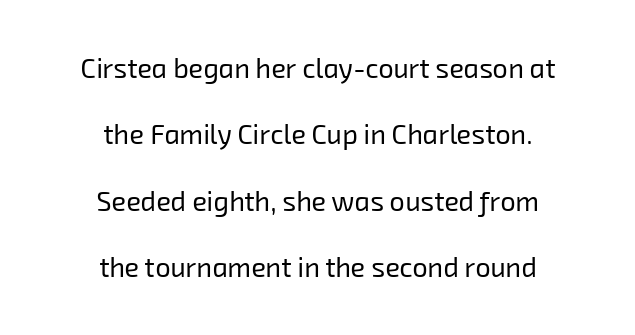
Q: Is the text bold? A: No.
Q: Is the text underlined? A: No.
Q: How is the paragraph aligned? A: Centered.
Q: Is the spacing between letters normal or unusually wide? A: Normal.
Q: Is the spacing between lines tight, normal or loose? A: Loose.
